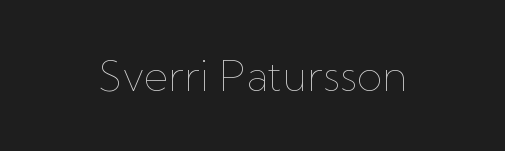
Q: Is the text bold? A: No.
Q: Is the text italic (slanted)? A: No, it is upright.
Q: Is the text underlined? A: No.
Q: Is the spacing between letters normal or unusually wide? A: Normal.
Q: Width (condensed, normal, or wide)? A: Normal.
Q: Stroke contrast? A: Low.
Q: x-height? A: Medium.
Q: Monospaced? A: No.
